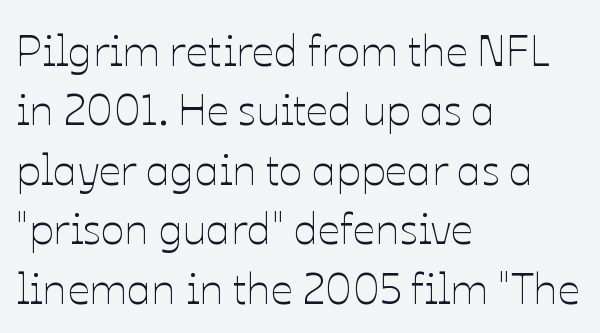
The image shows 44 px thin type, upright; set left-aligned, normal line spacing (1.35x), normal letter spacing, not underlined; low stroke contrast and a medium x-height.
